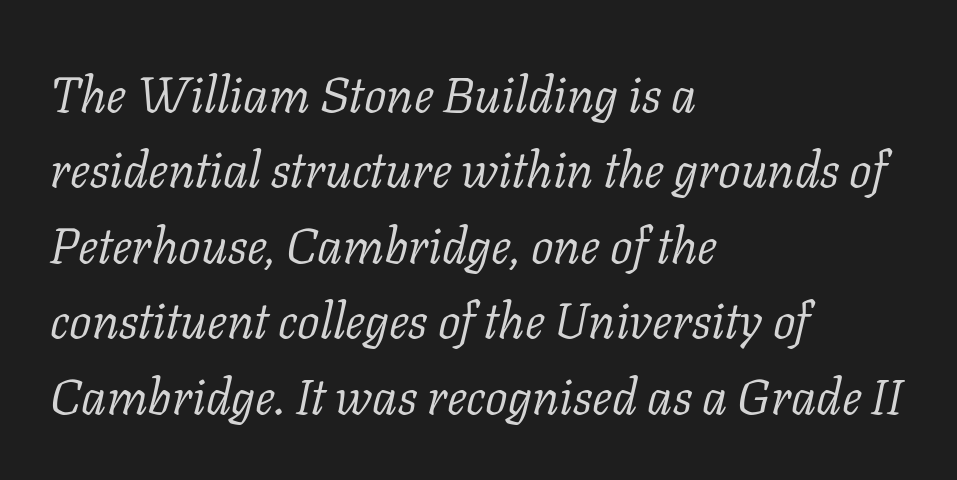
Q: Is the text bold? A: No.
Q: Is the text italic (slanted)? A: Yes, it leans right by about 11 degrees.
Q: Is the typeface a serif or a sans-serif typeface? A: Serif.
Q: Is the text underlined? A: No.
Q: How is the paragraph aligned? A: Left-aligned.
Q: Is the spacing between letters normal or unusually wide? A: Normal.
Q: Is the spacing between lines tight, normal or loose? A: Normal.
Q: Width (condensed, normal, or wide)? A: Normal.
Q: Stroke contrast? A: Low.
Q: x-height? A: Medium.
Q: Monospaced? A: No.
